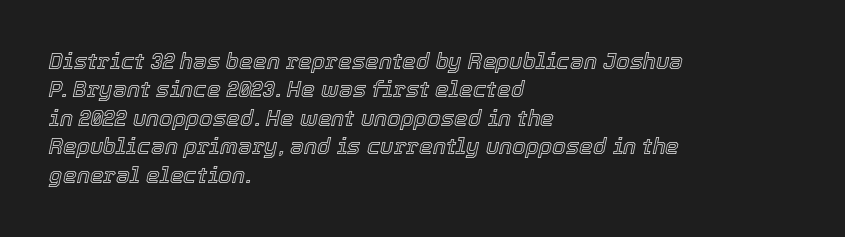
Q: Is the text italic (slanted)? A: Yes, it leans right by about 12 degrees.
Q: Is the text underlined? A: No.
Q: How is the paragraph aligned? A: Left-aligned.
Q: Is the spacing between letters normal or unusually wide? A: Normal.
Q: Is the spacing between lines tight, normal or loose? A: Normal.
